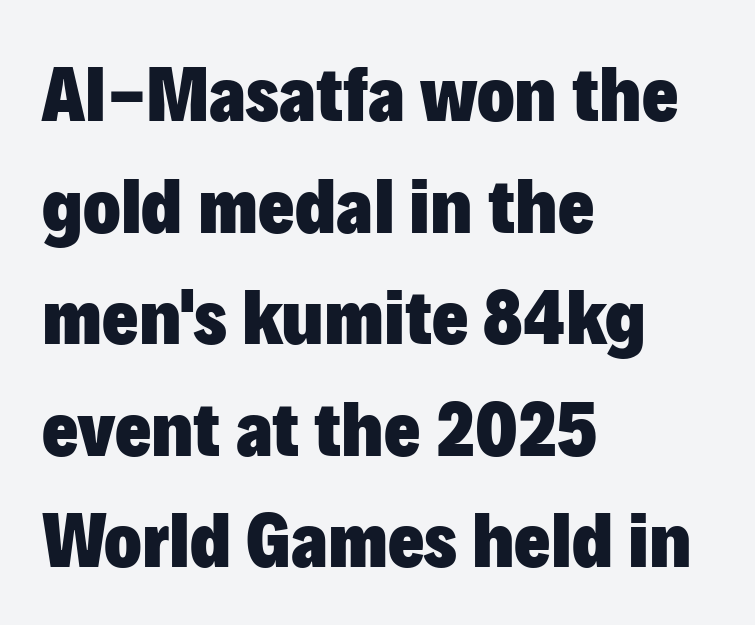
Q: Is the text bold? A: Yes.
Q: Is the text italic (slanted)? A: No, it is upright.
Q: Is the typeface a serif or a sans-serif typeface? A: Sans-serif.
Q: Is the text underlined? A: No.
Q: How is the paragraph aligned? A: Left-aligned.
Q: Is the spacing between letters normal or unusually wide? A: Normal.
Q: Is the spacing between lines tight, normal or loose? A: Normal.
Q: Width (condensed, normal, or wide)? A: Normal.
Q: Stroke contrast? A: Low.
Q: x-height? A: Medium.
Q: Monospaced? A: No.
